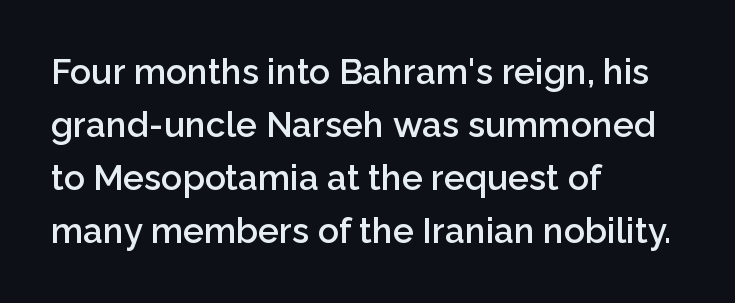
The image shows 35 px semibold sans-serif type, upright; set left-aligned, normal line spacing (1.51x), normal letter spacing, not underlined; low stroke contrast and a medium x-height.
